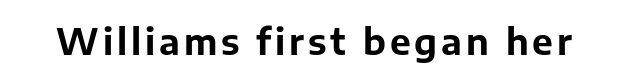
Q: Is the text bold? A: Yes.
Q: Is the text italic (slanted)? A: No, it is upright.
Q: Is the typeface a serif or a sans-serif typeface? A: Sans-serif.
Q: Is the text underlined? A: No.
Q: Width (condensed, normal, or wide)? A: Normal.
Q: Stroke contrast? A: Low.
Q: x-height? A: Medium.
Q: Monospaced? A: No.
